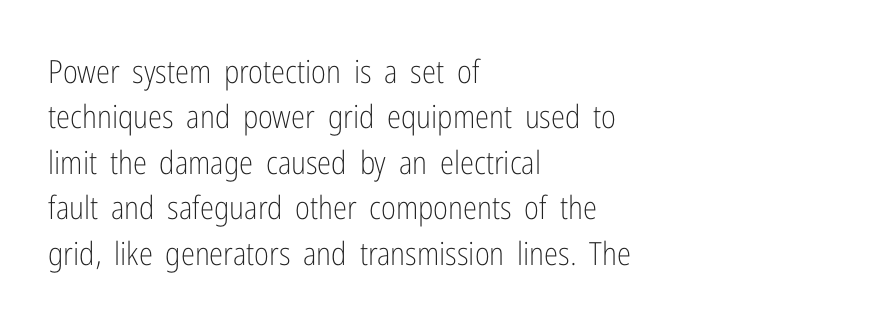
Q: Is the text bold? A: No.
Q: Is the text italic (slanted)? A: No, it is upright.
Q: Is the typeface a serif or a sans-serif typeface? A: Sans-serif.
Q: Is the text underlined? A: No.
Q: How is the paragraph aligned? A: Left-aligned.
Q: Is the spacing between letters normal or unusually wide? A: Normal.
Q: Is the spacing between lines tight, normal or loose? A: Normal.
Q: Width (condensed, normal, or wide)? A: Condensed.
Q: Stroke contrast? A: Low.
Q: x-height? A: Medium.
Q: Monospaced? A: No.
